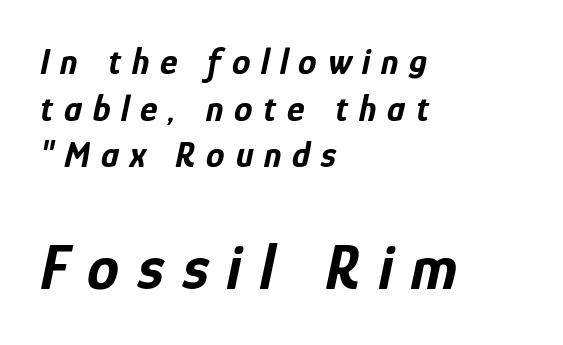
Q: Is the text bold? A: Yes.
Q: Is the text italic (slanted)? A: Yes, it leans right by about 12 degrees.
Q: Is the text underlined? A: No.
Q: How is the paragraph aligned? A: Left-aligned.
Q: Is the spacing between letters normal or unusually wide? A: Unusually wide.
Q: Is the spacing between lines tight, normal or loose? A: Normal.
Q: Which block of text is set in a larger size, the first (top) or the second (bottom)? A: The second (bottom) one.
Q: Width (condensed, normal, or wide)? A: Condensed.
Q: Stroke contrast? A: Low.
Q: x-height? A: Medium.
Q: Monospaced? A: No.
